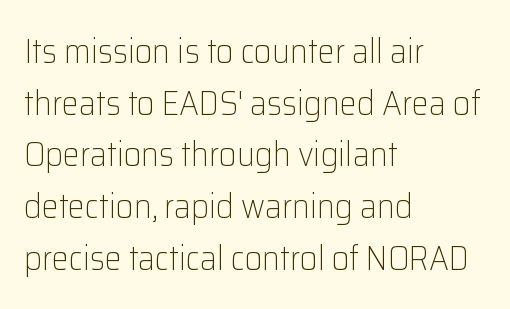
Q: Is the text bold? A: No.
Q: Is the text italic (slanted)? A: No, it is upright.
Q: Is the typeface a serif or a sans-serif typeface? A: Sans-serif.
Q: Is the text underlined? A: No.
Q: How is the paragraph aligned? A: Left-aligned.
Q: Is the spacing between letters normal or unusually wide? A: Normal.
Q: Is the spacing between lines tight, normal or loose? A: Normal.
Q: Width (condensed, normal, or wide)? A: Normal.
Q: Stroke contrast? A: Low.
Q: x-height? A: Medium.
Q: Monospaced? A: No.
